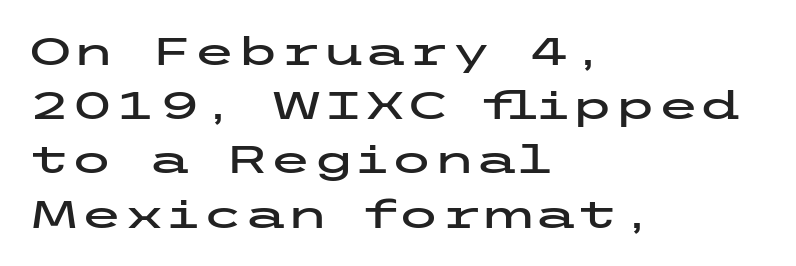
{"serif": "no", "italic": "no", "width": "wide", "stroke_contrast": "low", "x_height": "medium", "underline": "no", "align": "left", "line_spacing": "normal", "line_spacing_ratio": 1.39, "letter_spacing": "normal", "letter_spacing_em": 0.0, "glyph_px": 39}
